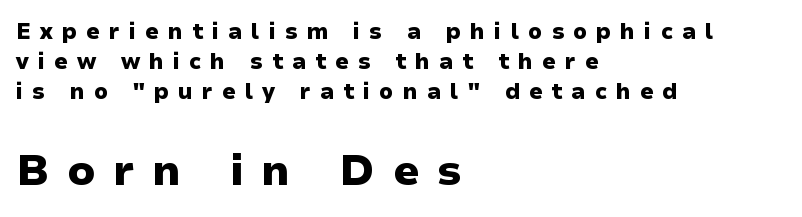
Baseline-to-baseline distance is the conventional proportion of letter height. In this sample the second text group is rendered at the bigger scale. In terms of weight, the rendering is a true, heavy bold. Italic? Not at all — the glyphs are vertical. Glance below the letters and you will spot only blank space. Each word looks stretched out because of the extra space between its letters.
